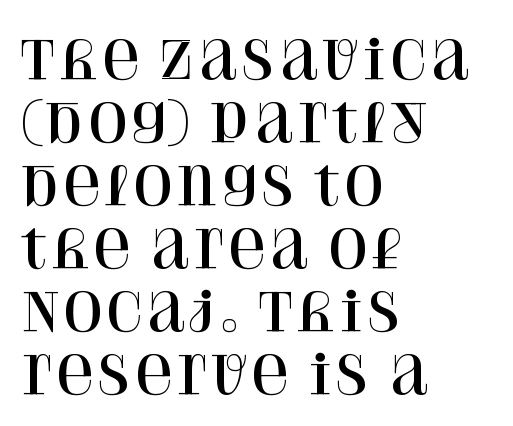
{"serif": "yes", "italic": "no", "width": "normal", "stroke_contrast": "high", "x_height": "large", "monospaced": "no", "underline": "no", "align": "left", "line_spacing_ratio": 1.21, "letter_spacing": "normal", "letter_spacing_em": 0.0, "glyph_px": 52}
